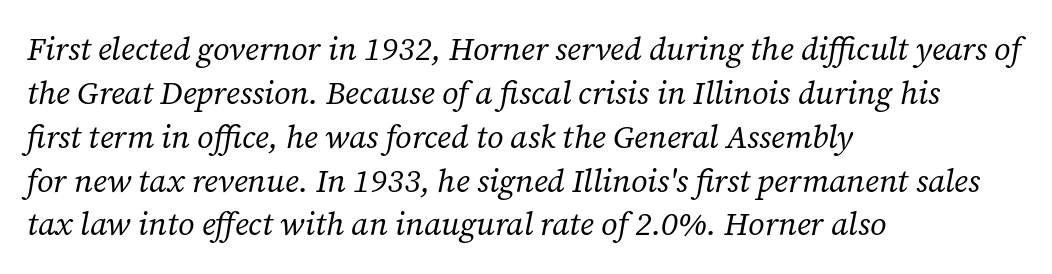
Q: Is the text bold? A: No.
Q: Is the text italic (slanted)? A: Yes, it leans right by about 12 degrees.
Q: Is the typeface a serif or a sans-serif typeface? A: Serif.
Q: Is the text underlined? A: No.
Q: How is the paragraph aligned? A: Left-aligned.
Q: Is the spacing between letters normal or unusually wide? A: Normal.
Q: Is the spacing between lines tight, normal or loose? A: Normal.
Q: Width (condensed, normal, or wide)? A: Normal.
Q: Stroke contrast? A: Low.
Q: x-height? A: Medium.
Q: Monospaced? A: No.
